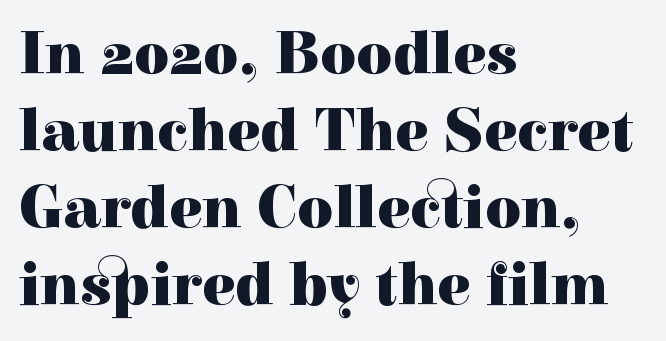
The text block is weighted toward the left margin, trailing off unevenly rightward. Each letter's strokes conclude with small projecting serifs. Honestly, the letter spacing is just normal — you wouldn't notice it. The face used here has the dense, thick strokes of a bold.
